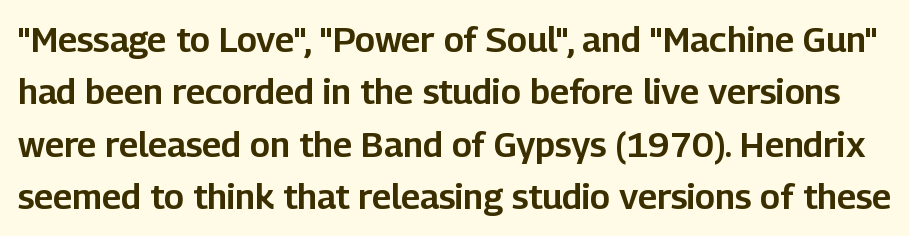
Q: Is the text italic (slanted)? A: No, it is upright.
Q: Is the typeface a serif or a sans-serif typeface? A: Sans-serif.
Q: Is the text underlined? A: No.
Q: Is the spacing between letters normal or unusually wide? A: Normal.
Q: Is the spacing between lines tight, normal or loose? A: Normal.
Q: Width (condensed, normal, or wide)? A: Normal.
Q: Stroke contrast? A: Low.
Q: x-height? A: Medium.
Q: Monospaced? A: No.
